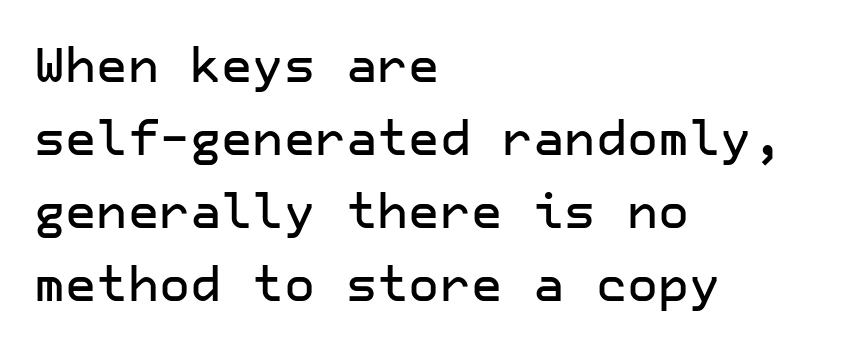
The image shows 48 px sans-serif type, upright; set left-aligned, normal line spacing (1.52x), normal letter spacing, not underlined; low stroke contrast and a medium x-height.
